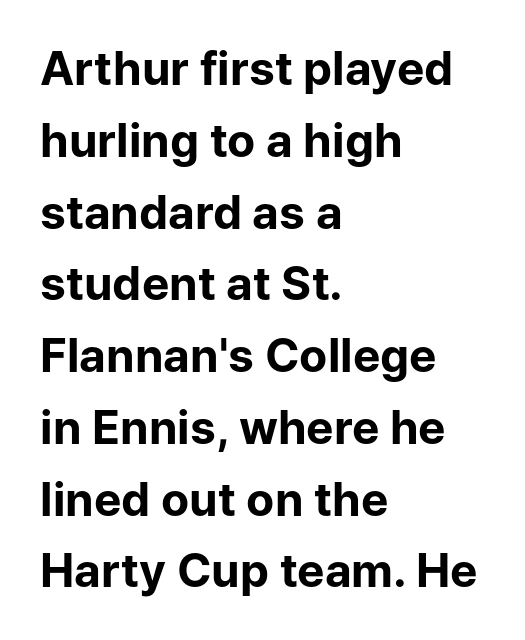
Q: Is the text bold? A: Yes.
Q: Is the text italic (slanted)? A: No, it is upright.
Q: Is the typeface a serif or a sans-serif typeface? A: Sans-serif.
Q: Is the text underlined? A: No.
Q: How is the paragraph aligned? A: Left-aligned.
Q: Is the spacing between letters normal or unusually wide? A: Normal.
Q: Is the spacing between lines tight, normal or loose? A: Normal.
Q: Width (condensed, normal, or wide)? A: Normal.
Q: Stroke contrast? A: Low.
Q: x-height? A: Medium.
Q: Monospaced? A: No.
